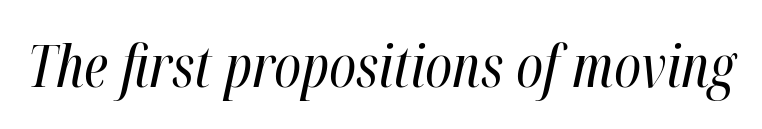
The image shows 58 px regular-weight, condensed type, italic (leaning right); set normal letter spacing, not underlined; high stroke contrast and a medium x-height.
